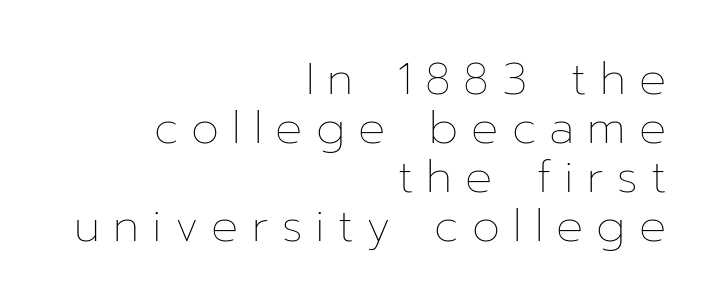
These lines were composed using upright roman letters. Whoever set this chose condensed vertical rhythm over breathing room. The font is comparable to plain body text, perhaps lighter. What stands out about the letter spacing? Its width — letters are far apart. A clean baseline with only descenders dipping below it.
